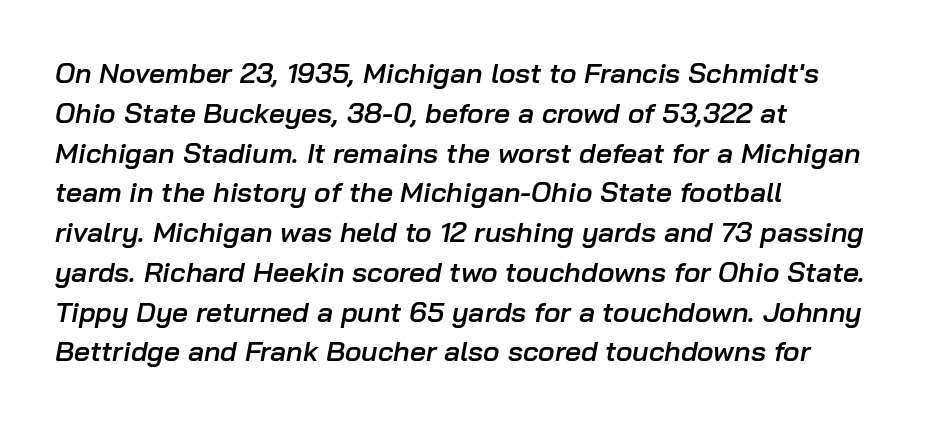
Nobody touched the tracking dial on this one. The space between consecutive lines is moderate. Plain, unruled lines of type. Rendered with sloped, italic letterforms.
